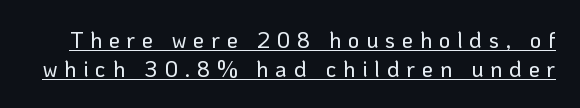
{"italic": "no", "underline": "yes", "line_spacing": "normal", "line_spacing_ratio": 1.31, "letter_spacing": "wide", "letter_spacing_em": 0.31, "glyph_px": 22}
